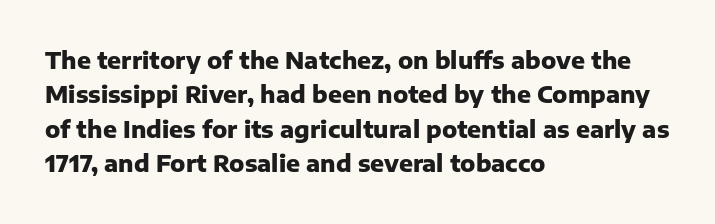
Q: Is the text bold? A: Yes.
Q: Is the text italic (slanted)? A: No, it is upright.
Q: Is the text underlined? A: No.
Q: How is the paragraph aligned? A: Left-aligned.
Q: Is the spacing between letters normal or unusually wide? A: Normal.
Q: Is the spacing between lines tight, normal or loose? A: Normal.
